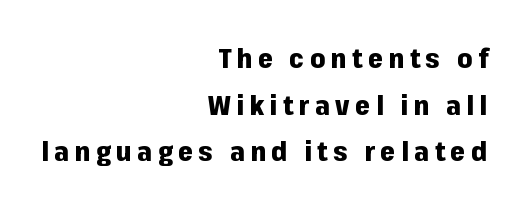
Right-aligned paragraph, ragged on the left. The face used here has the dense, thick strokes of a bold. Rule under the text: the space is simply empty. Short note: letters widely spaced.
